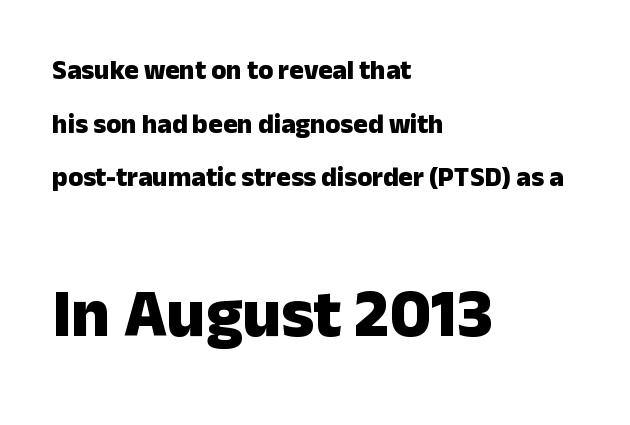
No italicization has been applied; the sample stays upright. Descender tails drop into unmarked territory. Default kerning and tracking; the words read as compact shapes. Thick stems and heavy bowls — unmistakably bold.
